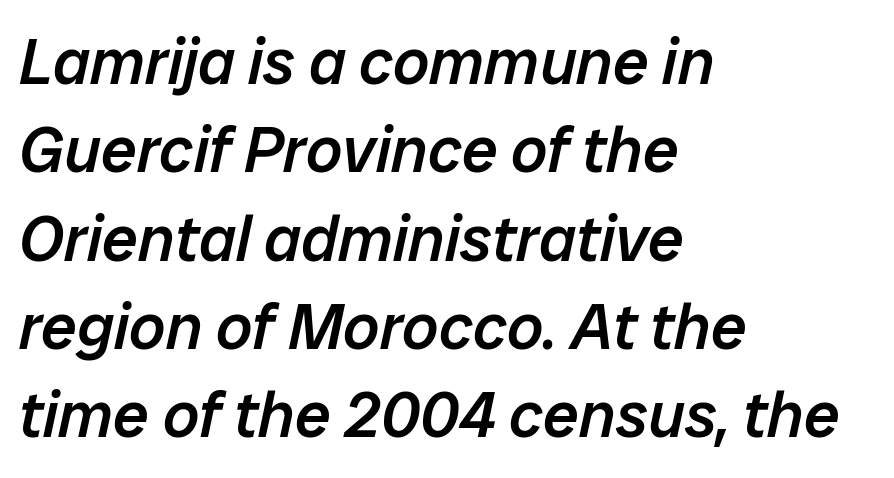
{"italic": "yes", "lean": "right", "slant_degrees": 12, "bold": "semi", "weight": "semibold", "width": "normal", "stroke_contrast": "low", "x_height": "medium", "monospaced": "no", "underline": "no", "align": "left", "line_spacing": "normal", "line_spacing_ratio": 1.38, "letter_spacing": "normal", "letter_spacing_em": 0.0, "glyph_px": 64}
